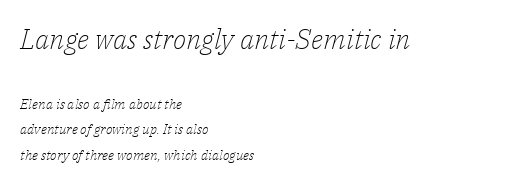
Q: Is the text bold? A: No.
Q: Is the text italic (slanted)? A: Yes, it leans right by about 14 degrees.
Q: Is the typeface a serif or a sans-serif typeface? A: Serif.
Q: Is the text underlined? A: No.
Q: How is the paragraph aligned? A: Left-aligned.
Q: Is the spacing between letters normal or unusually wide? A: Normal.
Q: Which block of text is set in a larger size, the first (top) or the second (bottom)? A: The first (top) one.
Q: Width (condensed, normal, or wide)? A: Normal.
Q: Stroke contrast? A: Low.
Q: x-height? A: Medium.
Q: Monospaced? A: No.
